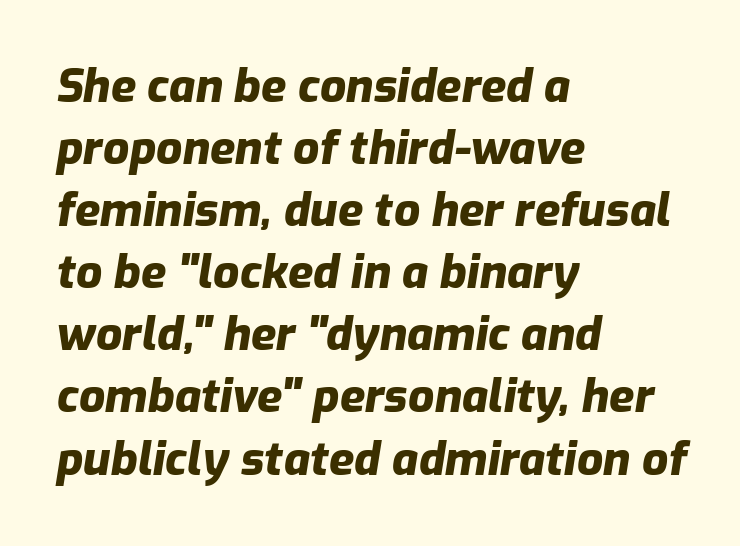
Typeset ragged right — the left edge is the straight one. Observe the lean: these are italic letterforms. Is this a fixed-width face? No — the glyphs have proportional, varying widths. Leading: standard. You'd pick this weight for a headline — it's a proper bold.
